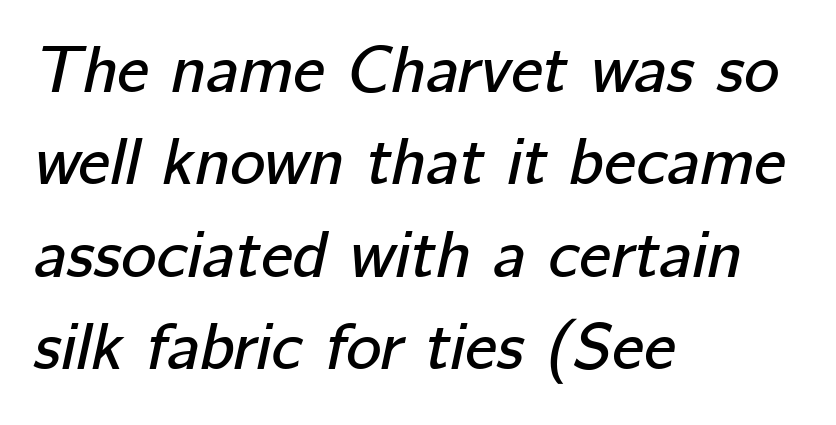
Any mark beneath the type? The region is blank. Tall strokes in this sample are angled rather than plumb. Horizontally, the lines are justified to the leading edge only. Standard letterfit; no display-style spreading of the glyphs. The leading is moderate, giving the passage an even texture. Each letter keeps its own natural width here, so spacing adapts to shape.
